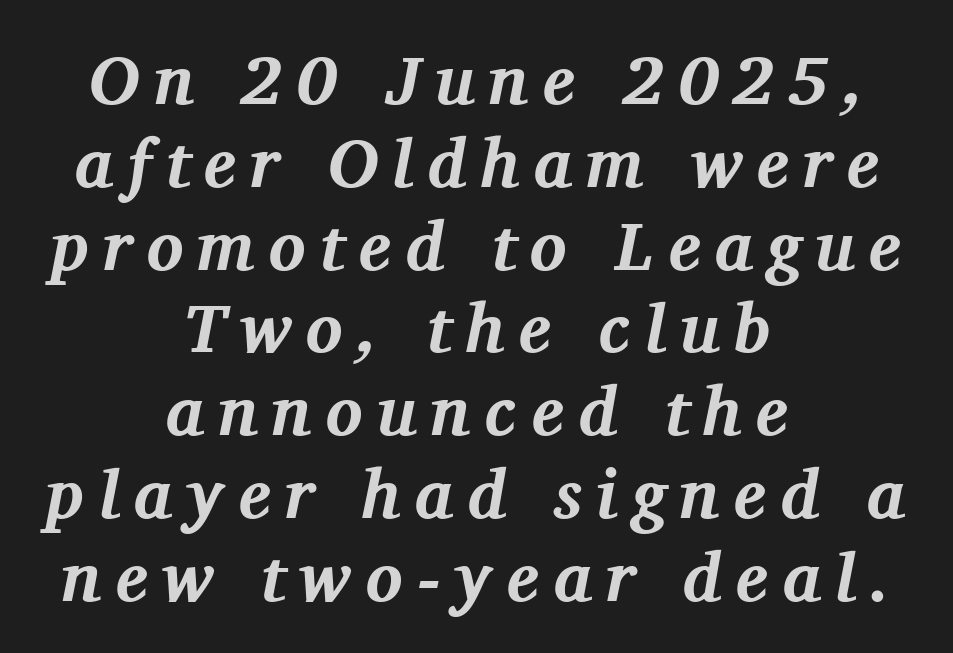
This rendering employs a face with finishing strokes, i.e., a serif. Proportional: the letters do not fall into vertical columns. As a designer I'd log this as weight 700, bold. The typography opts for an oblique posture over an upright one.
